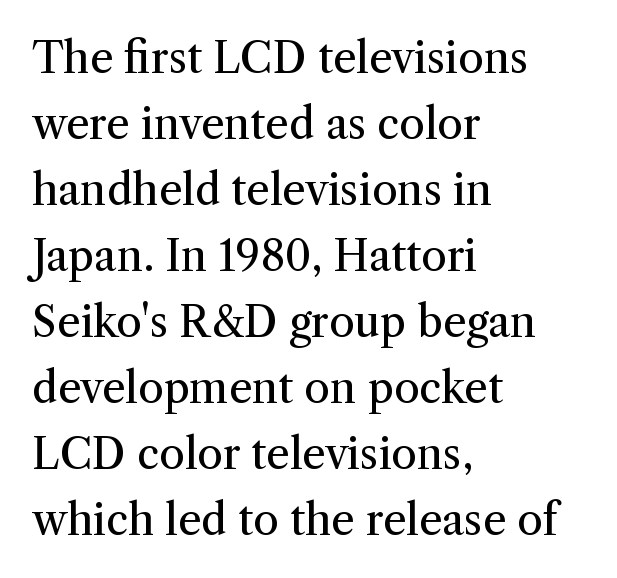
A typesetter would call this proportional, since set widths differ per character. Is there much room between lines? A standard amount, neither cramped nor airy. The cut favours lightness, reaching ordinary text weight at its darkest. Nope, not italic — everything's standing straight.
